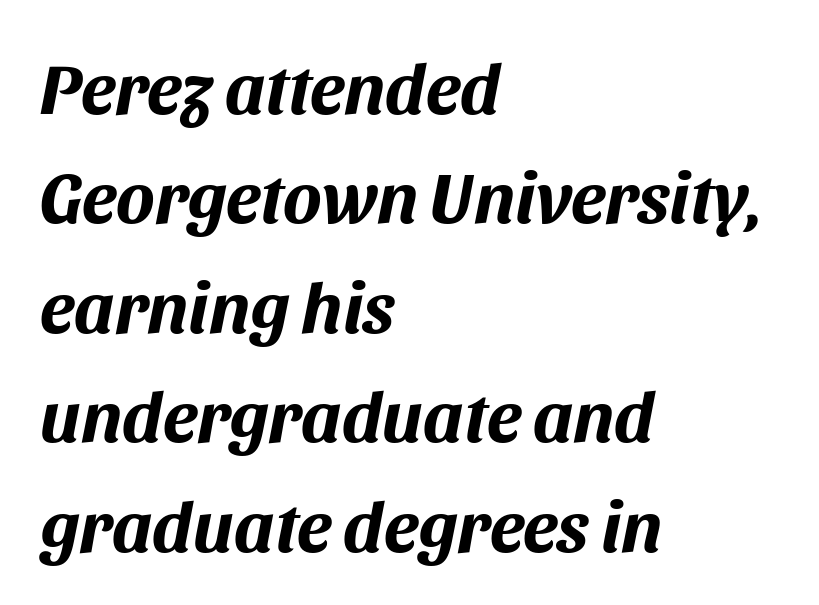
{"italic": "yes", "lean": "right", "slant_degrees": 11, "bold": "yes", "weight": "bold", "width": "normal", "stroke_contrast": "medium", "x_height": "large", "monospaced": "no", "underline": "no", "align": "left", "line_spacing": "normal", "line_spacing_ratio": 1.52, "letter_spacing": "normal", "letter_spacing_em": 0.0, "glyph_px": 72}
